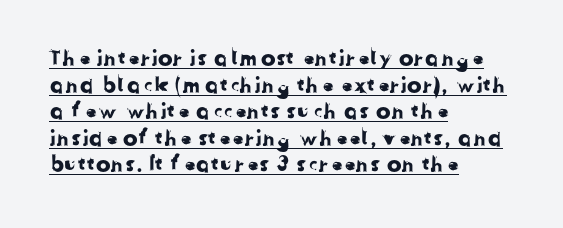
Q: Is the text underlined? A: Yes.
Q: How is the paragraph aligned? A: Left-aligned.
Q: Is the spacing between letters normal or unusually wide? A: Normal.
